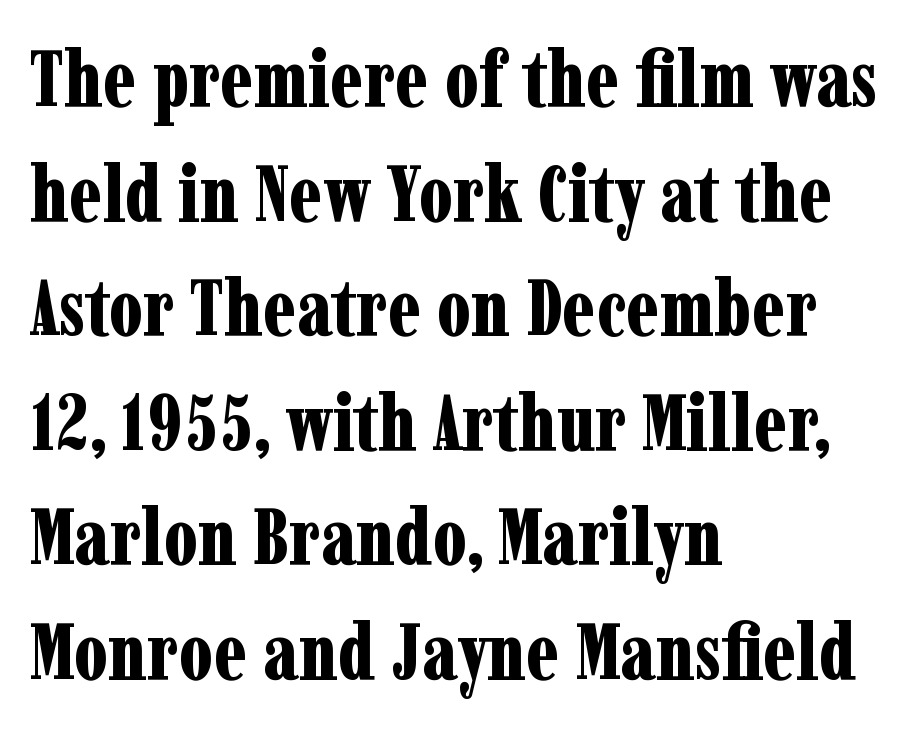
{"serif": "yes", "italic": "no", "bold": "yes", "weight": "bold", "width": "condensed", "stroke_contrast": "low", "x_height": "medium", "monospaced": "no", "underline": "no", "align": "left", "line_spacing": "normal", "line_spacing_ratio": 1.45, "letter_spacing": "normal", "letter_spacing_em": 0.0, "glyph_px": 79}
